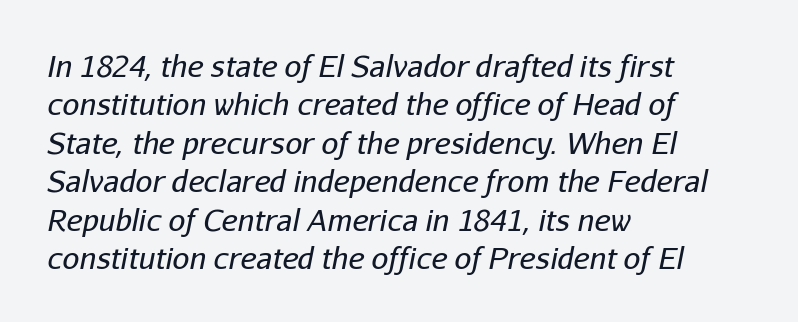
The image shows 30 px regular-weight type, italic (leaning right); set left-aligned, normal line spacing (1.28x), normal letter spacing, not underlined; low stroke contrast and a medium x-height.
